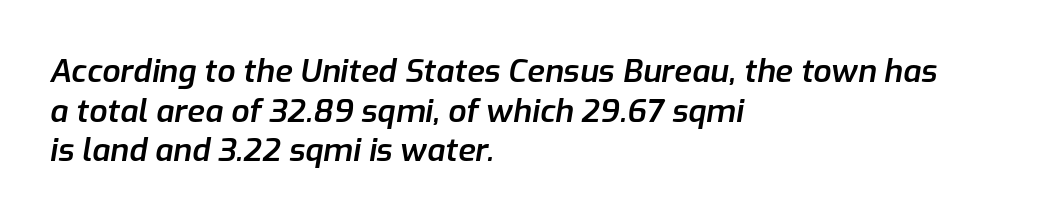
{"italic": "yes", "lean": "right", "slant_degrees": 9, "bold": "semi", "weight": "semibold", "width": "normal", "stroke_contrast": "low", "x_height": "medium", "monospaced": "no", "underline": "no", "align": "left", "line_spacing_ratio": 1.24, "letter_spacing": "normal", "letter_spacing_em": 0.0, "glyph_px": 32}
